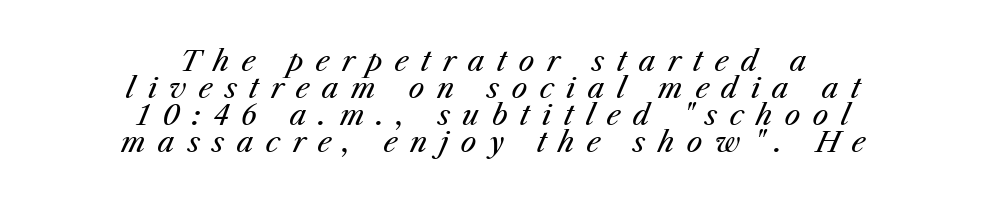
The image shows 28 px regular-weight type, italic (leaning right); set centered, tight line spacing (0.96x), unusually wide letter spacing (+0.44 em), not underlined; medium stroke contrast and a medium x-height.
